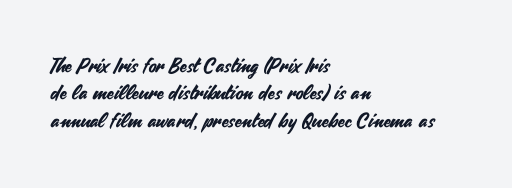
Q: Is the text italic (slanted)? A: Yes.
Q: Is the text underlined? A: No.
Q: How is the paragraph aligned? A: Left-aligned.
Q: Is the spacing between letters normal or unusually wide? A: Normal.
Q: Is the spacing between lines tight, normal or loose? A: Normal.
